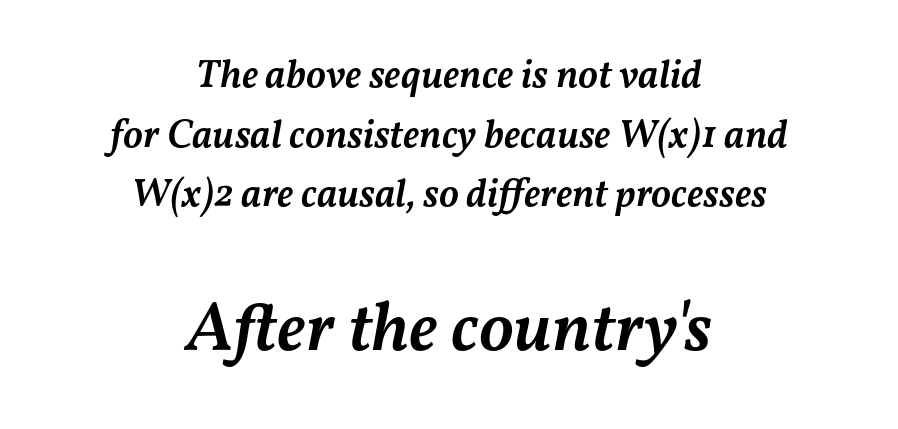
Q: Is the text bold? A: Semi-bold.
Q: Is the text italic (slanted)? A: Yes, it leans right by about 11 degrees.
Q: Is the text underlined? A: No.
Q: How is the paragraph aligned? A: Centered.
Q: Is the spacing between letters normal or unusually wide? A: Normal.
Q: Is the spacing between lines tight, normal or loose? A: Normal.
Q: Which block of text is set in a larger size, the first (top) or the second (bottom)? A: The second (bottom) one.
Q: Width (condensed, normal, or wide)? A: Normal.
Q: Stroke contrast? A: Medium.
Q: x-height? A: Medium.
Q: Monospaced? A: No.
